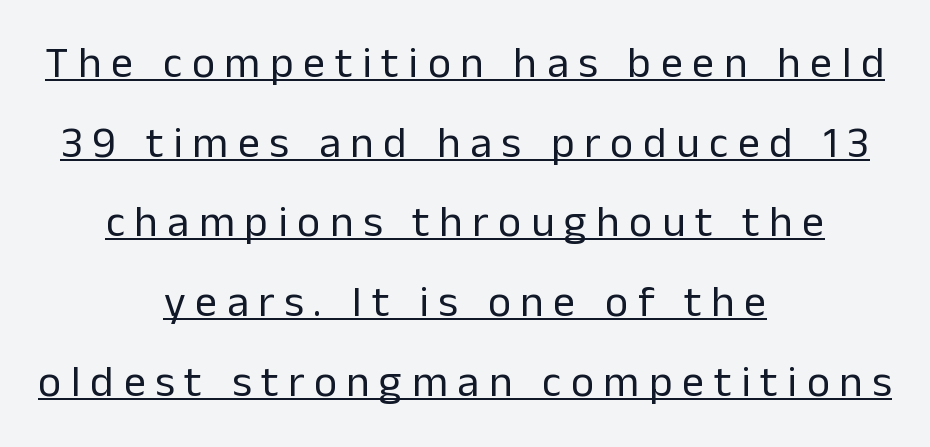
Q: Is the text bold? A: No.
Q: Is the text italic (slanted)? A: No, it is upright.
Q: Is the typeface a serif or a sans-serif typeface? A: Sans-serif.
Q: Is the text underlined? A: Yes.
Q: How is the paragraph aligned? A: Centered.
Q: Is the spacing between letters normal or unusually wide? A: Unusually wide.
Q: Width (condensed, normal, or wide)? A: Normal.
Q: Stroke contrast? A: Low.
Q: x-height? A: Medium.
Q: Monospaced? A: No.
